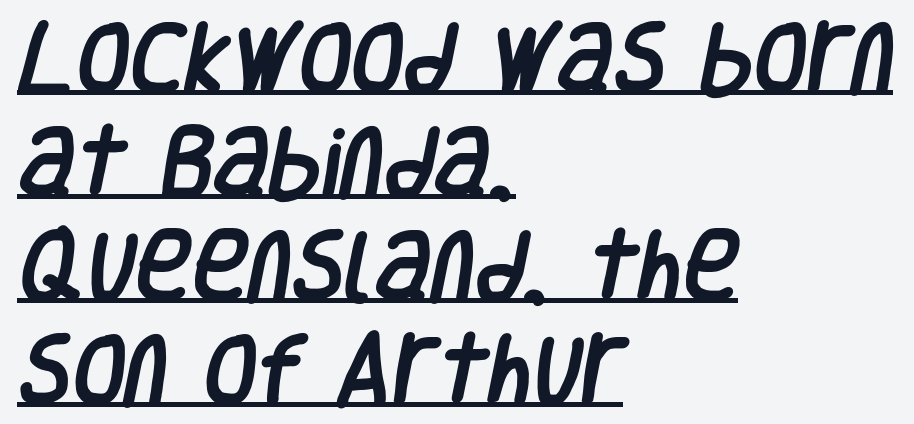
{"serif": "no", "width": "condensed", "stroke_contrast": "low", "x_height": "large", "monospaced": "no", "underline": "yes", "align": "left", "line_spacing": "normal", "line_spacing_ratio": 1.35, "letter_spacing": "normal", "letter_spacing_em": 0.0, "glyph_px": 77}
